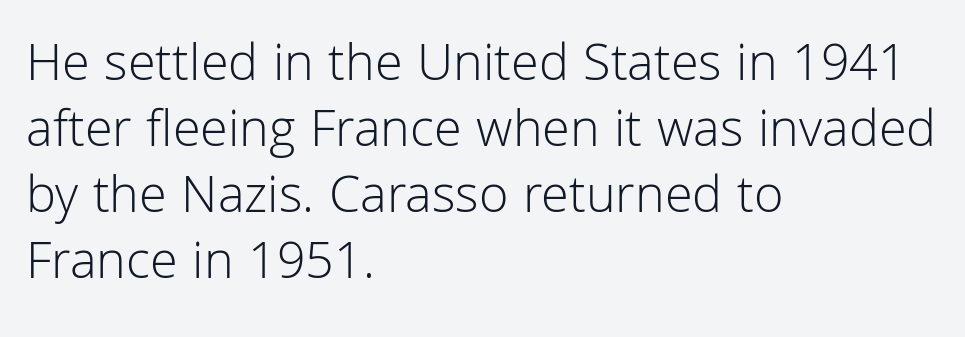
The image shows 54 px light sans-serif type, upright; set left-aligned, line spacing 1.22x, normal letter spacing, not underlined; low stroke contrast and a medium x-height.
